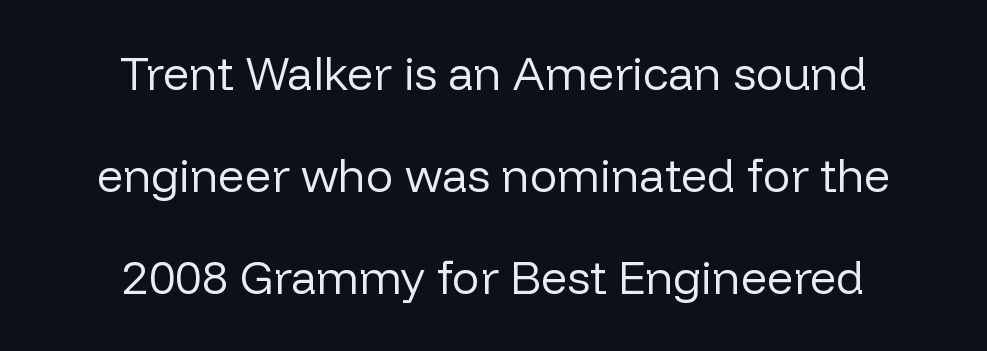
The setting favours the middle, as headings and verse often do. Airy leading. You could not count columns in this text — the font is proportionally spaced. The type is set solid horizontally, with unmodified tracking.
